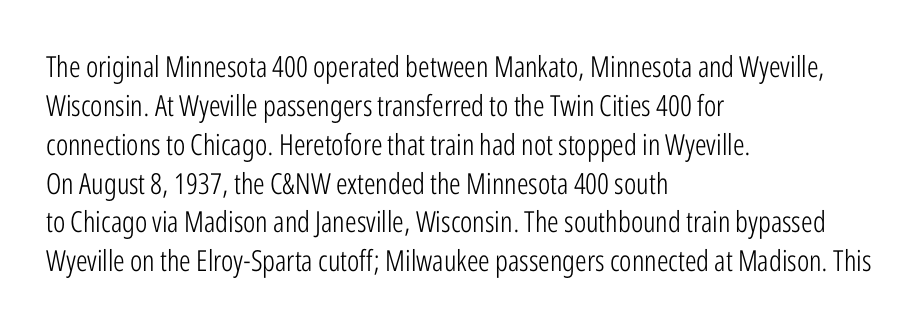
{"serif": "no", "italic": "no", "bold": "no", "weight": "light", "width": "condensed", "stroke_contrast": "low", "x_height": "medium", "monospaced": "no", "underline": "no", "align": "left", "line_spacing": "normal", "line_spacing_ratio": 1.34, "letter_spacing": "normal", "letter_spacing_em": 0.0, "glyph_px": 29}
